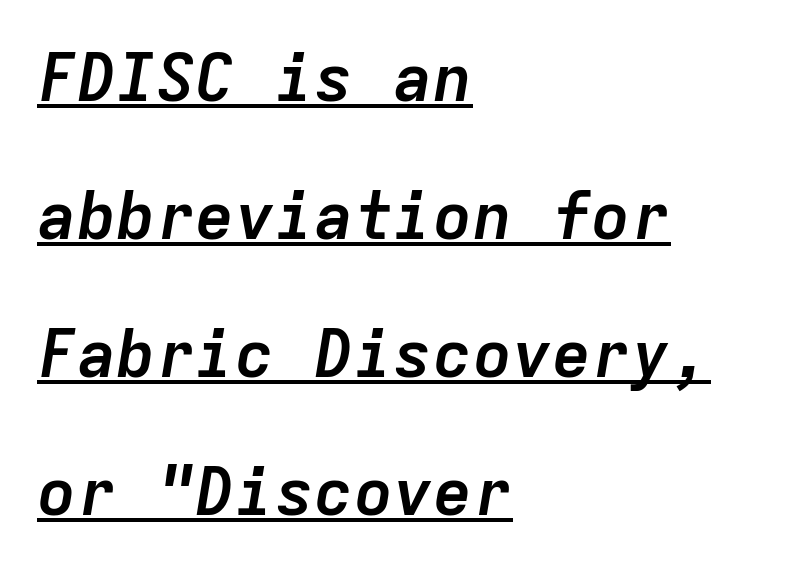
Q: Is the text bold? A: Yes.
Q: Is the text italic (slanted)? A: Yes, it leans right by about 9 degrees.
Q: Is the text underlined? A: Yes.
Q: How is the paragraph aligned? A: Left-aligned.
Q: Is the spacing between letters normal or unusually wide? A: Normal.
Q: Is the spacing between lines tight, normal or loose? A: Loose.
Q: Width (condensed, normal, or wide)? A: Normal.
Q: Stroke contrast? A: Low.
Q: x-height? A: Medium.
Q: Monospaced? A: Yes.
